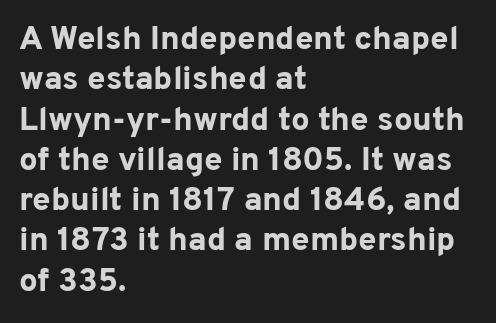
Q: Is the text bold? A: Yes.
Q: Is the text italic (slanted)? A: No, it is upright.
Q: Is the typeface a serif or a sans-serif typeface? A: Sans-serif.
Q: Is the text underlined? A: No.
Q: How is the paragraph aligned? A: Left-aligned.
Q: Is the spacing between letters normal or unusually wide? A: Normal.
Q: Width (condensed, normal, or wide)? A: Normal.
Q: Stroke contrast? A: Low.
Q: x-height? A: Medium.
Q: Monospaced? A: No.
